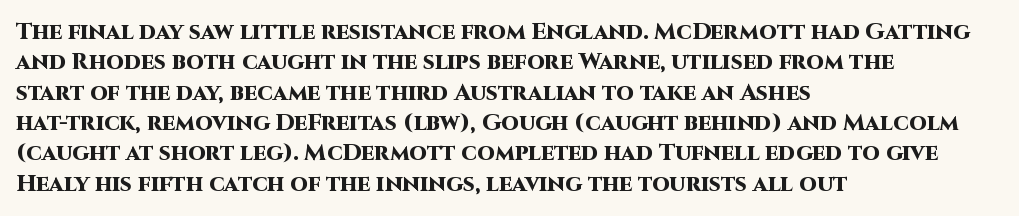
{"italic": "no", "bold": "yes", "underline": "no", "align": "left", "line_spacing": "normal", "line_spacing_ratio": 1.32, "letter_spacing": "normal", "letter_spacing_em": 0.0, "glyph_px": 23}
